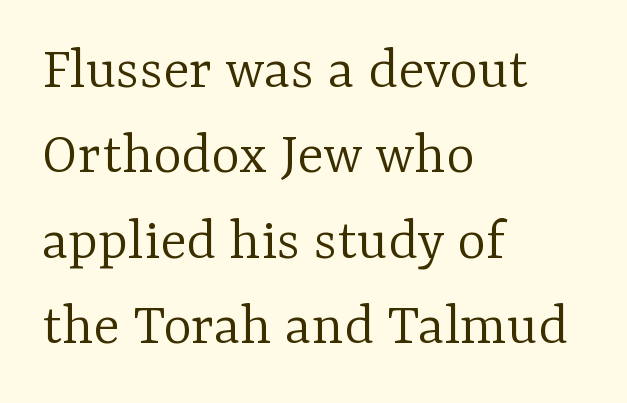
Is there much room between lines? A standard amount, neither cramped nor airy. Descenders hang freely into open space. Weight class: somewhere from thin through regular. This is roman type, the default non-slanted kind.
